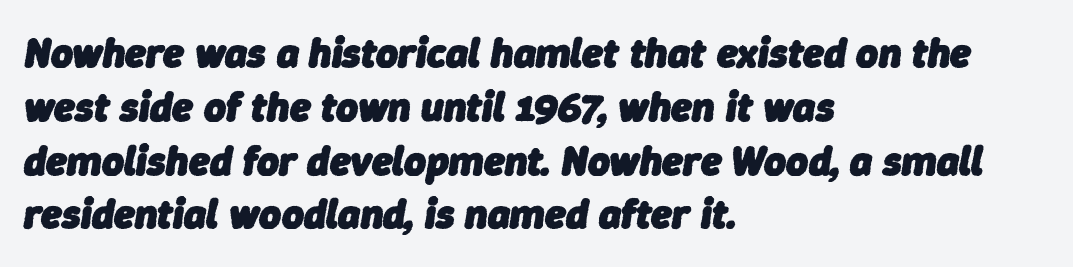
Q: Is the text bold? A: Yes.
Q: Is the text italic (slanted)? A: Yes, it leans right by about 9 degrees.
Q: Is the text underlined? A: No.
Q: How is the paragraph aligned? A: Left-aligned.
Q: Is the spacing between letters normal or unusually wide? A: Normal.
Q: Is the spacing between lines tight, normal or loose? A: Normal.
Q: Width (condensed, normal, or wide)? A: Normal.
Q: Stroke contrast? A: Low.
Q: x-height? A: Medium.
Q: Monospaced? A: No.
